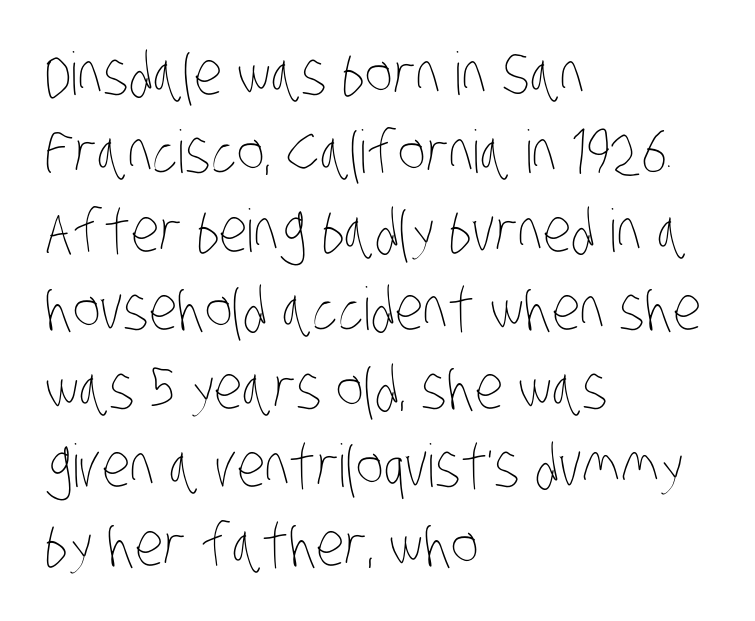
{"bold": "no", "weight": "thin", "width": "condensed", "stroke_contrast": "low", "x_height": "large", "monospaced": "no", "underline": "no", "align": "left", "line_spacing": "normal", "line_spacing_ratio": 1.33, "letter_spacing": "normal", "letter_spacing_em": 0.0, "glyph_px": 59}
